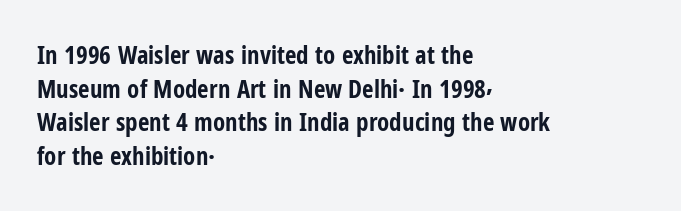
Q: Is the text bold? A: Yes.
Q: Is the text italic (slanted)? A: No, it is upright.
Q: Is the text underlined? A: No.
Q: How is the paragraph aligned? A: Left-aligned.
Q: Is the spacing between letters normal or unusually wide? A: Normal.
Q: Is the spacing between lines tight, normal or loose? A: Normal.
